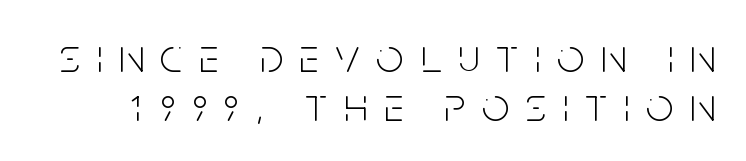
The image shows 48 px light, condensed sans-serif type, upright; set tight line spacing (1.03x), unusually wide letter spacing (+0.35 em), not underlined; low stroke contrast and a large x-height.
